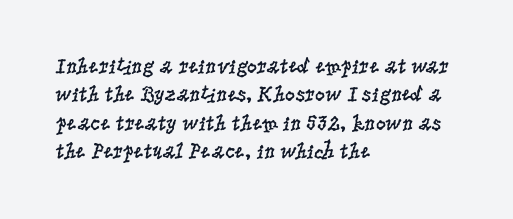
{"bold": "no", "underline": "no", "align": "left", "line_spacing": "normal", "line_spacing_ratio": 1.29, "letter_spacing": "normal", "letter_spacing_em": 0.0, "glyph_px": 22}
